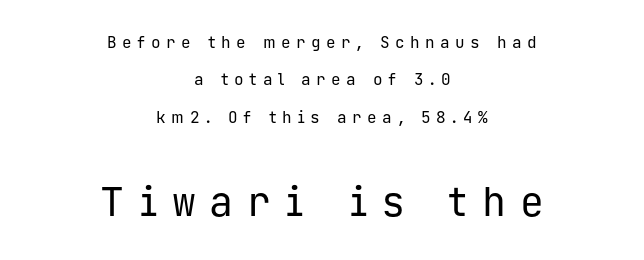
{"serif": "no", "italic": "no", "bold": "no", "weight": "regular", "width": "normal", "stroke_contrast": "low", "x_height": "medium", "monospaced": "yes", "underline": "no", "align": "center", "line_spacing": "loose", "line_spacing_ratio": 2.34, "letter_spacing": "wide", "letter_spacing_em": 0.34, "larger_block": "second", "size_ratio": 2.5, "glyph_px": 40}
